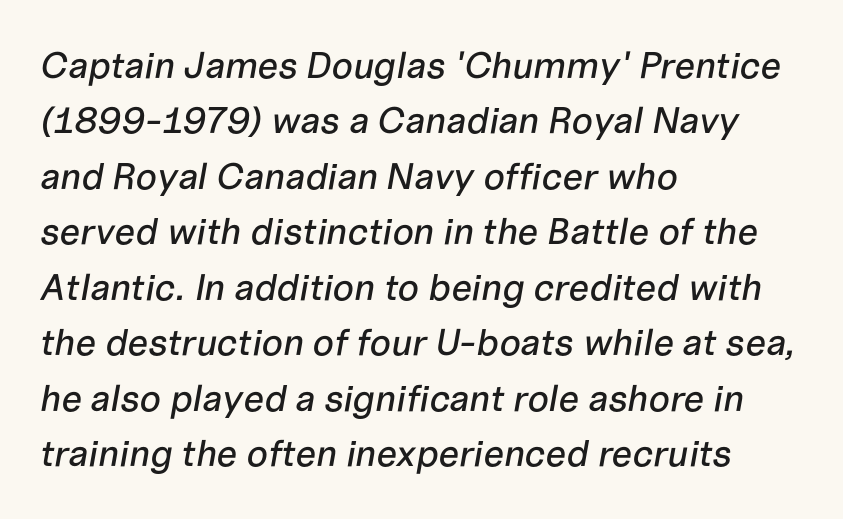
{"italic": "yes", "lean": "right", "slant_degrees": 10, "width": "normal", "stroke_contrast": "low", "x_height": "medium", "monospaced": "no", "underline": "no", "align": "left", "line_spacing": "normal", "line_spacing_ratio": 1.5, "letter_spacing": "normal", "letter_spacing_em": 0.0, "glyph_px": 37}
